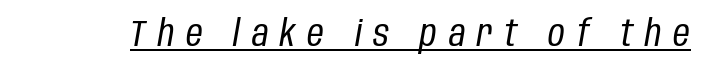
The letters look calm and open, with moderate or lighter stems. The type is letterspaced generously, with wide tracking. This is oblique type, the kind used for emphasis or titles. Looks like regular typesetting: each glyph gets only the width it needs.
